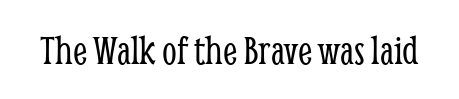
Q: Is the text bold? A: No.
Q: Is the text italic (slanted)? A: No, it is upright.
Q: Is the typeface a serif or a sans-serif typeface? A: Serif.
Q: Is the text underlined? A: No.
Q: Is the spacing between letters normal or unusually wide? A: Normal.
Q: Width (condensed, normal, or wide)? A: Condensed.
Q: Stroke contrast? A: Low.
Q: x-height? A: Medium.
Q: Monospaced? A: No.
